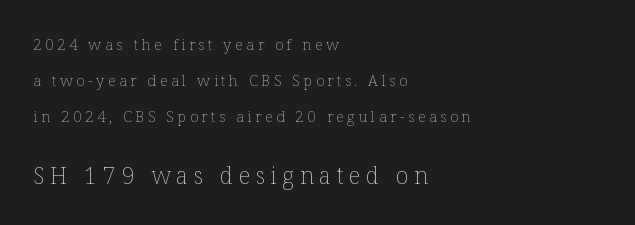
Visually the block forms a straight wall on the left and a jagged coastline on the right. The space beneath each line is pristine and unruled. A typesetter would call this leading open, well beyond the default. Vertical strokes here are truly vertical.
